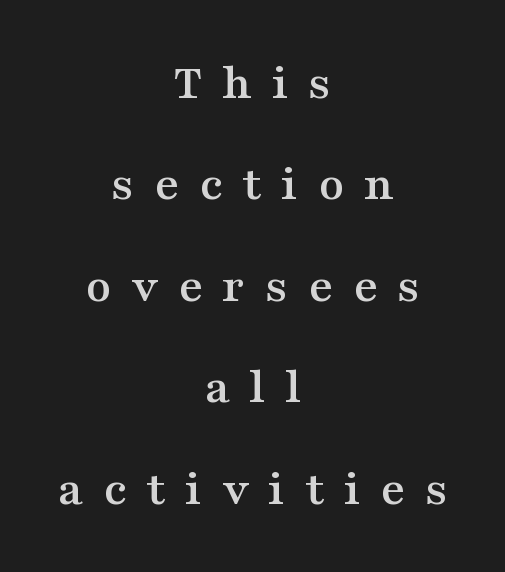
{"serif": "yes", "italic": "no", "width": "wide", "stroke_contrast": "medium", "x_height": "medium", "monospaced": "no", "underline": "no", "align": "center", "line_spacing": "loose", "line_spacing_ratio": 1.95, "letter_spacing": "wide", "letter_spacing_em": 0.38, "glyph_px": 52}
